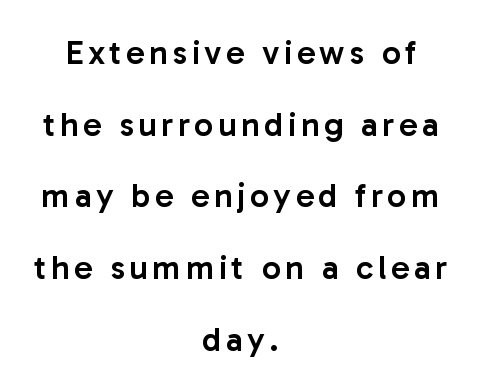
Q: Is the text bold? A: Semi-bold.
Q: Is the text italic (slanted)? A: No, it is upright.
Q: Is the typeface a serif or a sans-serif typeface? A: Sans-serif.
Q: Is the text underlined? A: No.
Q: How is the paragraph aligned? A: Centered.
Q: Is the spacing between lines tight, normal or loose? A: Loose.
Q: Width (condensed, normal, or wide)? A: Normal.
Q: Stroke contrast? A: Low.
Q: x-height? A: Medium.
Q: Monospaced? A: No.
